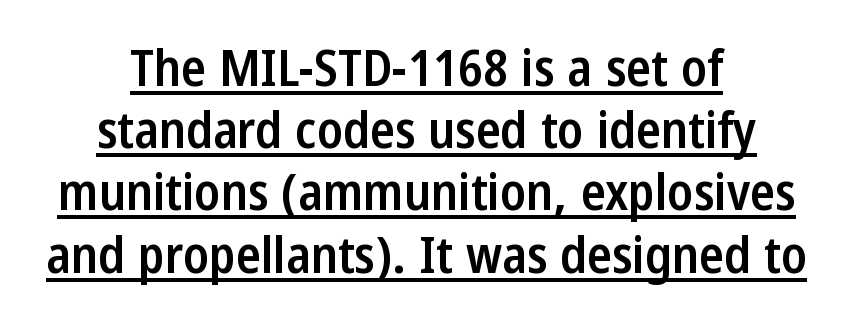
The image shows 51 px semibold, condensed sans-serif type, upright; set centered, line spacing 1.22x, normal letter spacing, underlined; low stroke contrast and a medium x-height.
